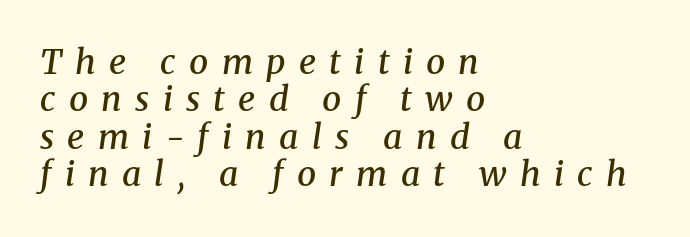
A serif font was chosen for this passage. How are the letters spaced? Widely, with obvious added tracking. The paragraph has a hard left edge and a soft right edge. Tall strokes in this sample are angled rather than plumb.
